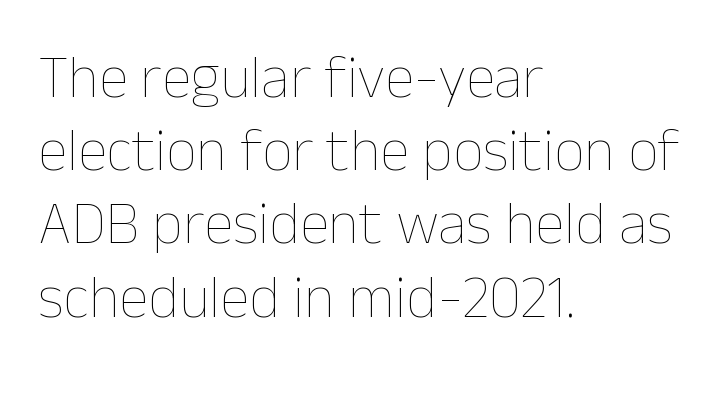
{"italic": "no", "bold": "no", "weight": "thin", "width": "normal", "stroke_contrast": "low", "x_height": "medium", "monospaced": "no", "underline": "no", "align": "left", "line_spacing_ratio": 1.22, "letter_spacing": "normal", "letter_spacing_em": 0.0, "glyph_px": 60}
